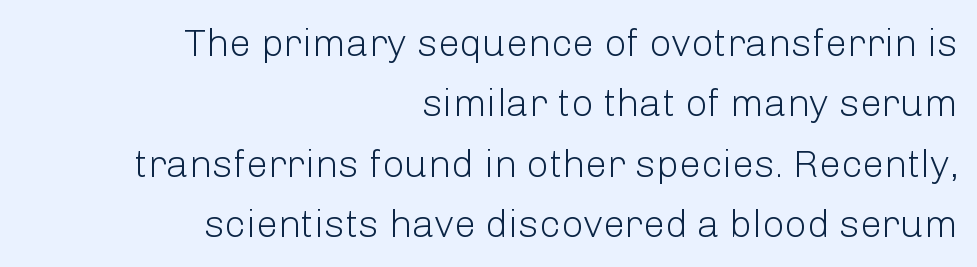
The image shows 39 px light sans-serif type, upright; set right-aligned, normal line spacing (1.55x), normal letter spacing, not underlined; low stroke contrast and a medium x-height.
